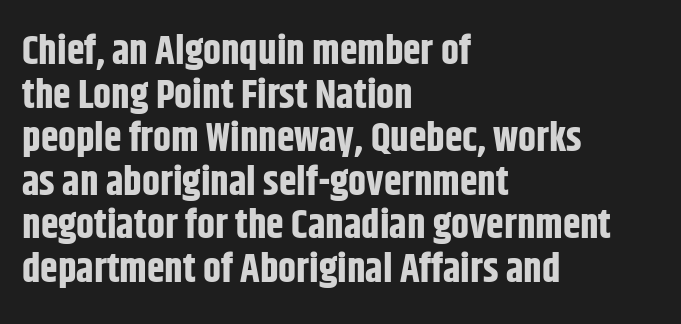
Q: Is the text bold? A: Yes.
Q: Is the text italic (slanted)? A: No, it is upright.
Q: Is the typeface a serif or a sans-serif typeface? A: Sans-serif.
Q: Is the text underlined? A: No.
Q: How is the paragraph aligned? A: Left-aligned.
Q: Is the spacing between letters normal or unusually wide? A: Normal.
Q: Is the spacing between lines tight, normal or loose? A: Tight.
Q: Width (condensed, normal, or wide)? A: Condensed.
Q: Stroke contrast? A: Low.
Q: x-height? A: Large.
Q: Monospaced? A: No.
